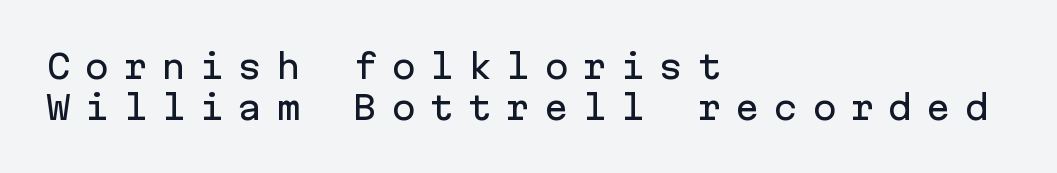
The image shows 33 px sans-serif type, upright, monospaced; set left-aligned, line spacing 1.23x, unusually wide letter spacing (+0.41 em), not underlined; low stroke contrast and a medium x-height.
